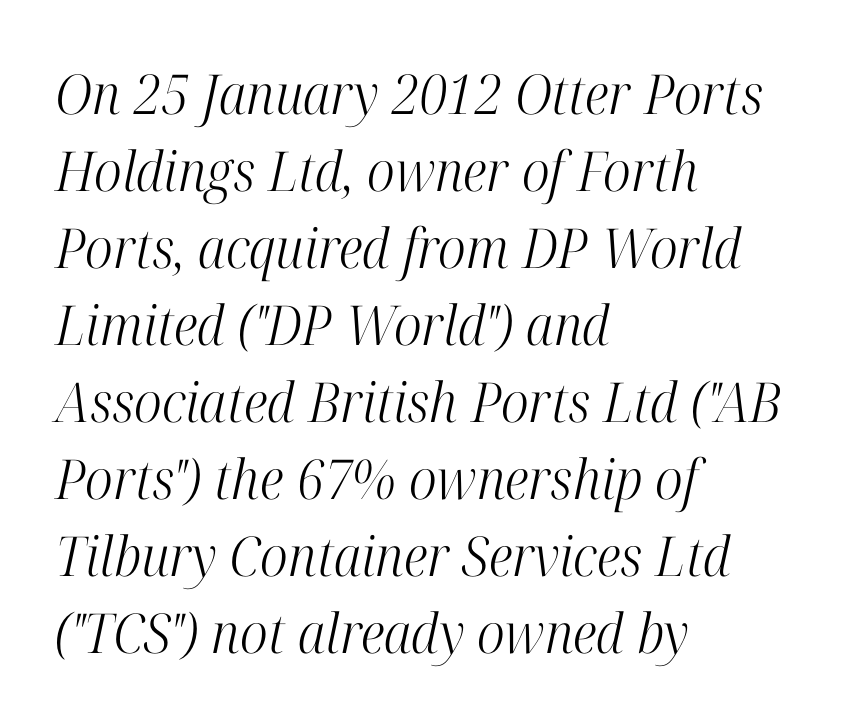
The image shows 55 px light, condensed serif type, italic (leaning right); set left-aligned, normal line spacing (1.4x), normal letter spacing, not underlined; high stroke contrast and a medium x-height.
